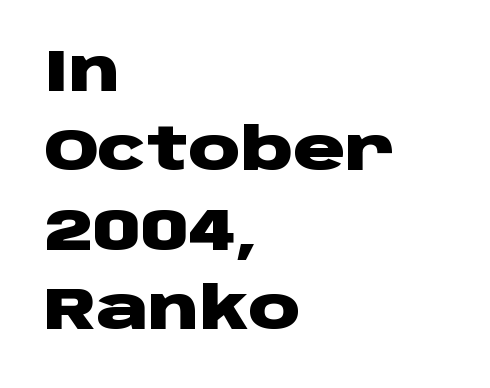
Q: Is the text bold? A: Yes.
Q: Is the text italic (slanted)? A: No, it is upright.
Q: Is the typeface a serif or a sans-serif typeface? A: Sans-serif.
Q: Is the text underlined? A: No.
Q: How is the paragraph aligned? A: Left-aligned.
Q: Is the spacing between letters normal or unusually wide? A: Normal.
Q: Is the spacing between lines tight, normal or loose? A: Normal.
Q: Width (condensed, normal, or wide)? A: Wide.
Q: Stroke contrast? A: Low.
Q: x-height? A: Large.
Q: Monospaced? A: No.
